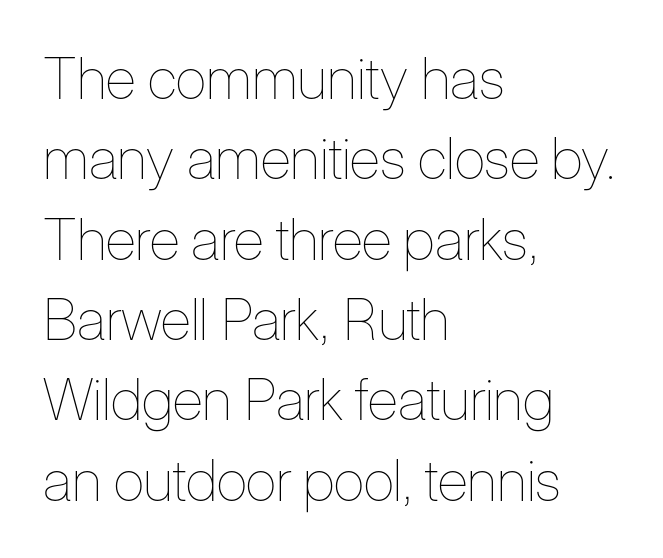
{"italic": "no", "bold": "no", "weight": "thin", "width": "condensed", "stroke_contrast": "low", "x_height": "medium", "monospaced": "no", "underline": "no", "align": "left", "line_spacing": "normal", "line_spacing_ratio": 1.41, "letter_spacing": "normal", "letter_spacing_em": 0.0, "glyph_px": 57}
